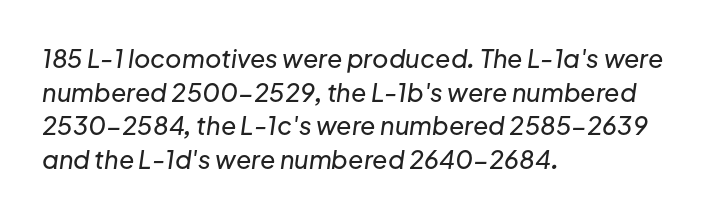
{"italic": "yes", "lean": "right", "slant_degrees": 8, "underline": "no", "align": "left", "line_spacing": "normal", "line_spacing_ratio": 1.35, "letter_spacing": "normal", "letter_spacing_em": 0.0, "glyph_px": 25}
